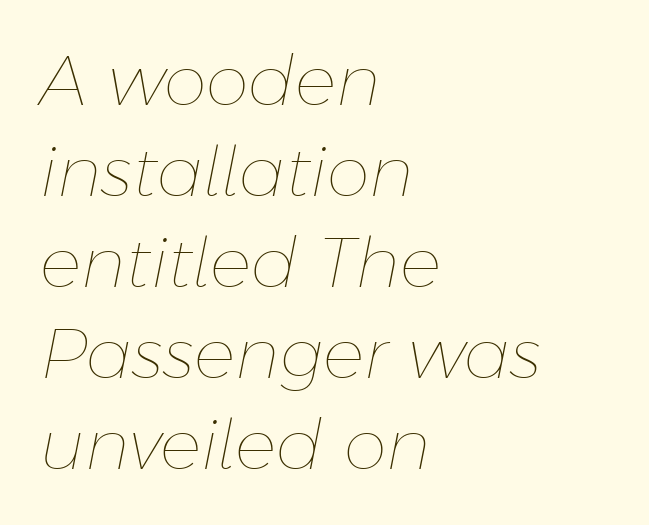
Compared with typical paragraphs, the rows here are spaced about the same. The lines are quadded left. Weight: in the light-to-regular range. The face used here is rendered with its standard letterfit. Would a proofreader flag this as italicized? Yes. Each row of text sits above clean, open space.
